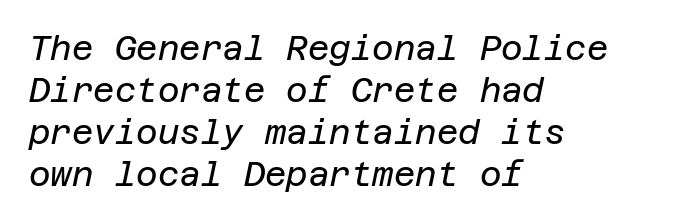
The lines are quadded left. Emphasis-style slanted type is in use. The leading is moderate, giving the passage an even texture. The letters look calm and open, with moderate or lighter stems. The face used here is rendered with its standard letterfit. The string is rendered with underlining switched off.
